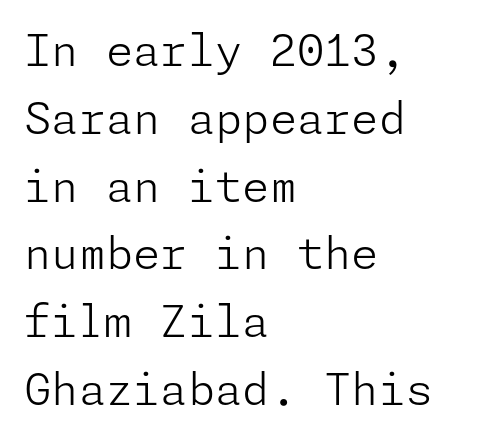
{"serif": "no", "italic": "no", "bold": "no", "weight": "light", "width": "normal", "stroke_contrast": "low", "x_height": "medium", "underline": "no", "align": "left", "line_spacing": "normal", "line_spacing_ratio": 1.54, "letter_spacing": "normal", "letter_spacing_em": 0.0, "glyph_px": 44}
